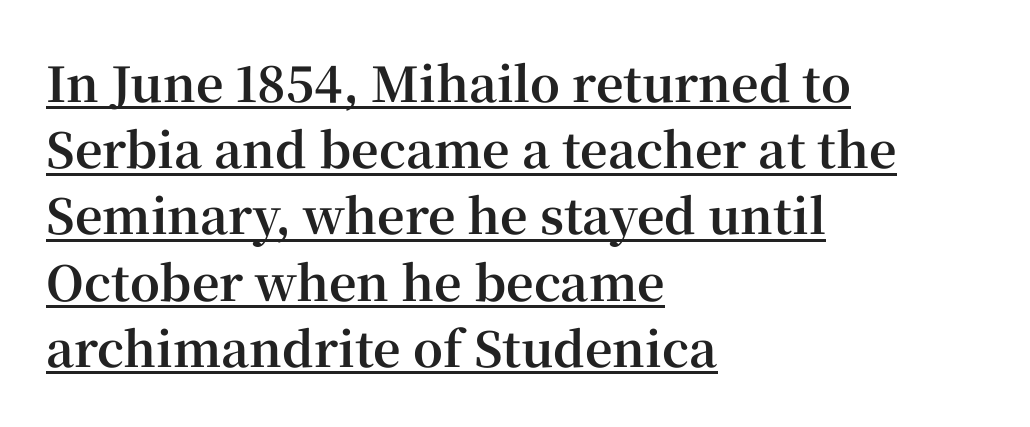
{"serif": "yes", "italic": "no", "bold": "yes", "weight": "bold", "width": "normal", "stroke_contrast": "high", "x_height": "medium", "monospaced": "no", "underline": "yes", "align": "left", "line_spacing": "normal", "line_spacing_ratio": 1.38, "letter_spacing": "normal", "letter_spacing_em": 0.0, "glyph_px": 48}
